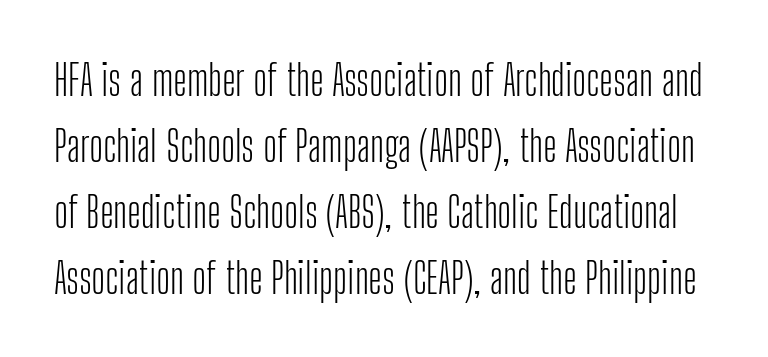
The image shows 42 px light, condensed sans-serif type, upright; set normal line spacing (1.57x), normal letter spacing, not underlined; low stroke contrast and a medium x-height.
